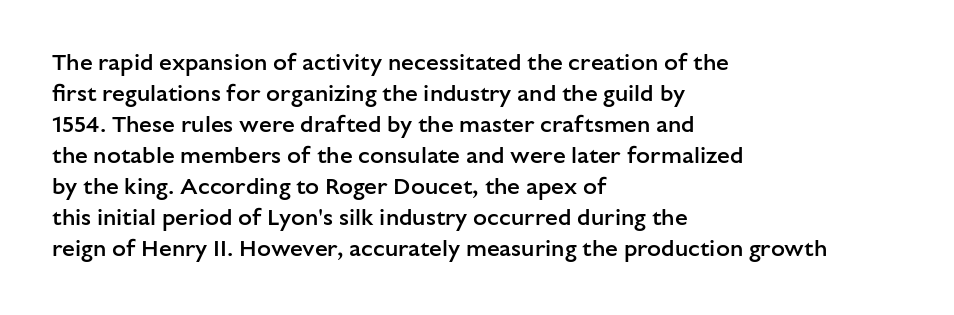
Q: Is the text bold? A: Semi-bold.
Q: Is the text italic (slanted)? A: No, it is upright.
Q: Is the text underlined? A: No.
Q: How is the paragraph aligned? A: Left-aligned.
Q: Is the spacing between letters normal or unusually wide? A: Normal.
Q: Is the spacing between lines tight, normal or loose? A: Normal.
